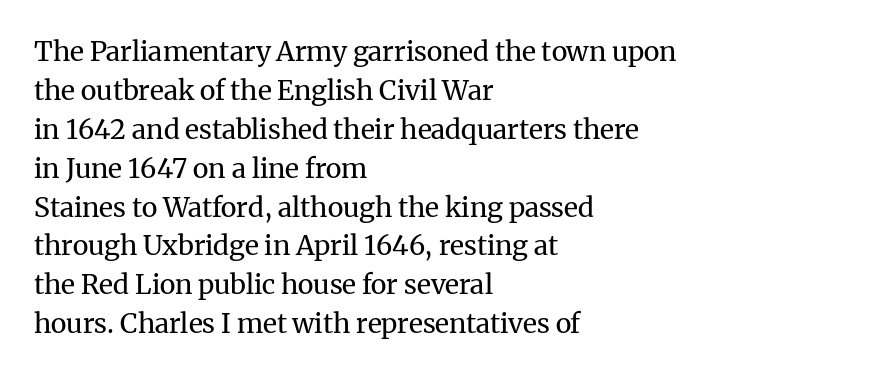
Q: Is the text bold? A: No.
Q: Is the text italic (slanted)? A: No, it is upright.
Q: Is the text underlined? A: No.
Q: How is the paragraph aligned? A: Left-aligned.
Q: Is the spacing between letters normal or unusually wide? A: Normal.
Q: Is the spacing between lines tight, normal or loose? A: Normal.
